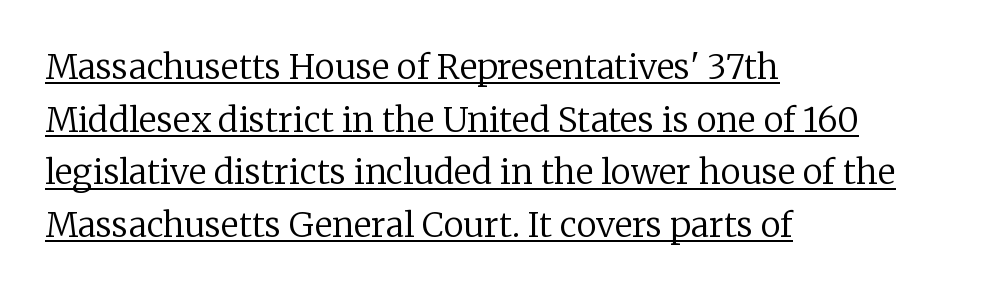
You can see a thin bar hugging the bottom of the glyphs. Does extra space separate the letters? No, they use regular spacing. Ascenders rise straight up at ninety degrees. These lines are rendered in a variable-pitch font. Letters have the restrained weight of plain body copy at most.
